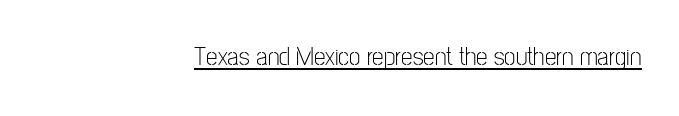
A roman cut, with each character standing at attention. The typesetter chose a ragged-left arrangement here. Look at the tracking — it's just the regular setting, nothing added. Vertical stems look standard width or narrower in stroke.
